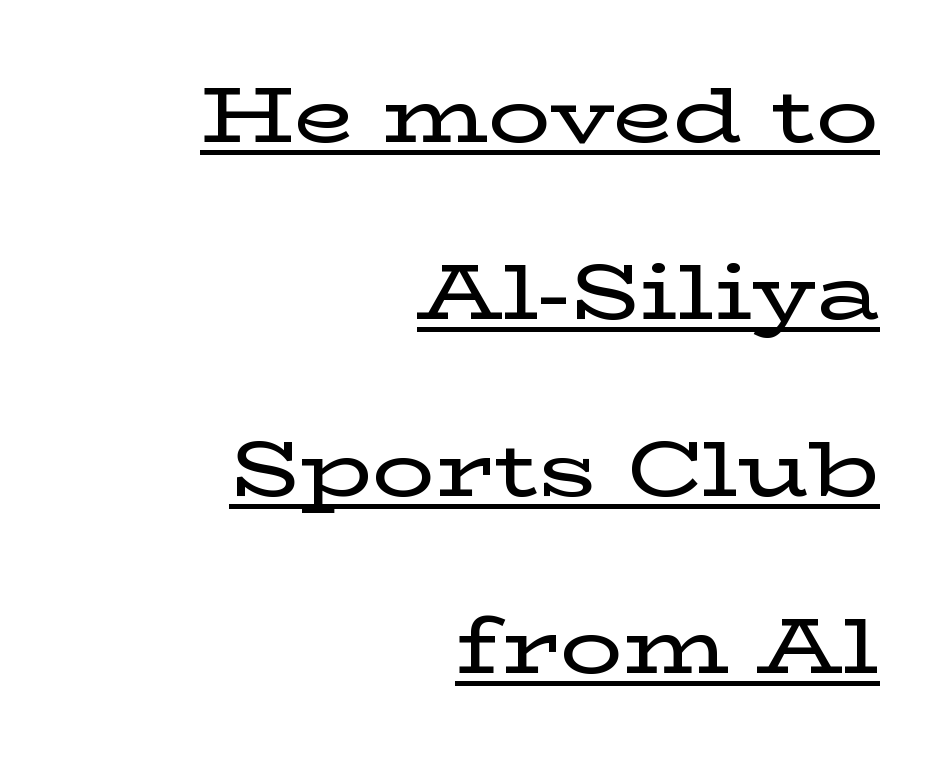
Q: Is the text italic (slanted)? A: No, it is upright.
Q: Is the typeface a serif or a sans-serif typeface? A: Serif.
Q: Is the text underlined? A: Yes.
Q: How is the paragraph aligned? A: Right-aligned.
Q: Is the spacing between letters normal or unusually wide? A: Normal.
Q: Is the spacing between lines tight, normal or loose? A: Loose.
Q: Width (condensed, normal, or wide)? A: Wide.
Q: Stroke contrast? A: Low.
Q: x-height? A: Medium.
Q: Monospaced? A: No.
